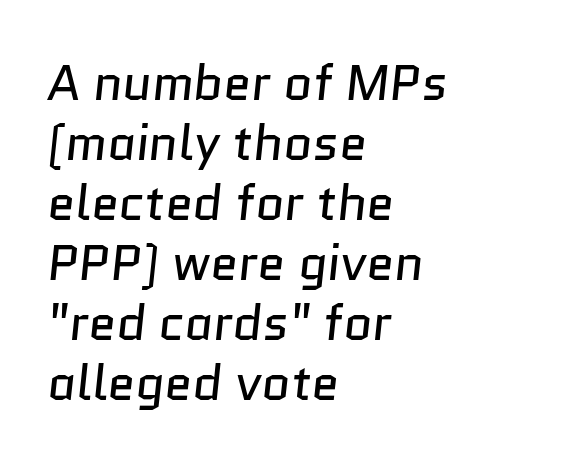
Summary of weight: not heavy and not bold. No extra tracking has been applied to these lines. The rag falls on the right side of this text block. Each letter keeps its own natural width here, so spacing adapts to shape.
